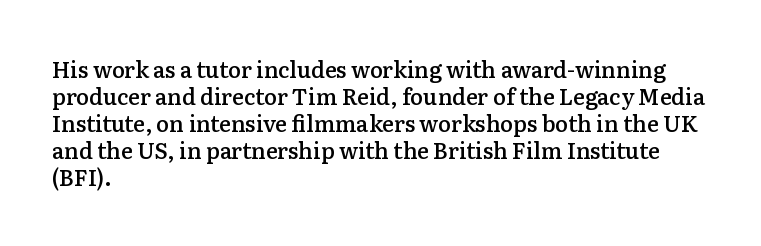
The image shows 22 px text type, upright; set left-aligned, line spacing 1.23x, normal letter spacing, not underlined.
